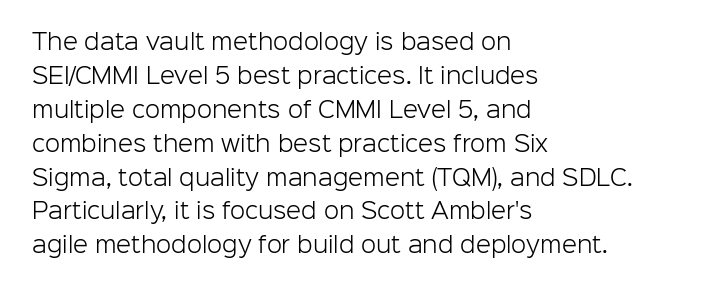
The image shows 22 px text type, upright; set left-aligned, normal line spacing (1.54x), normal letter spacing, not underlined.
